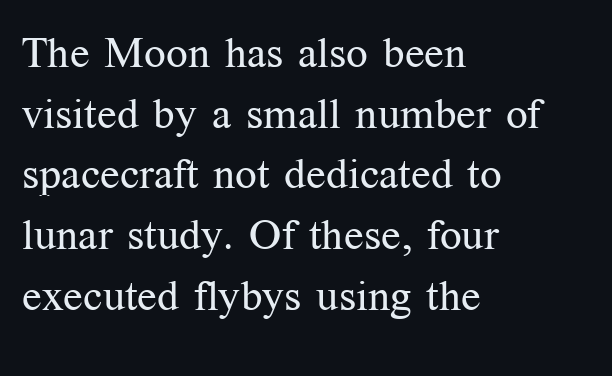
Stems and bowls with no extra thickness — not bold. The string is rendered with underlining switched off. Quick note: interline space is typical. The rendering uses natural spacing where letterforms have individual widths. Each letter's strokes conclude with small projecting serifs.
